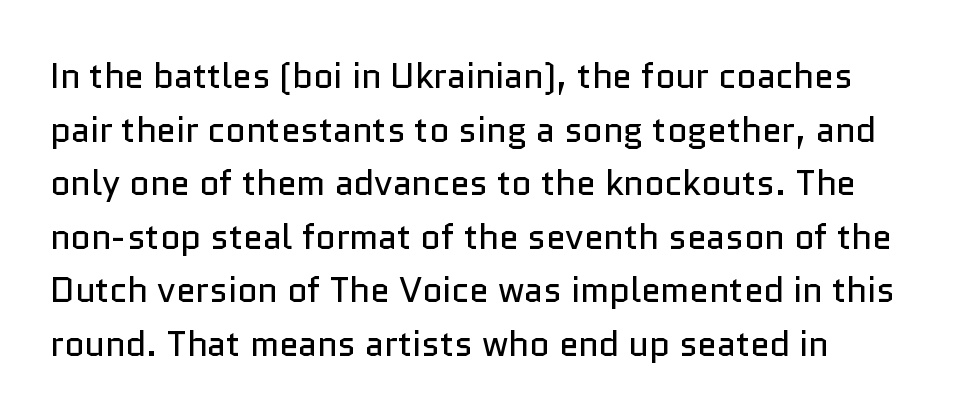
The image shows 35 px regular-weight sans-serif type, upright; set normal line spacing (1.53x), normal letter spacing, not underlined; low stroke contrast and a medium x-height.
